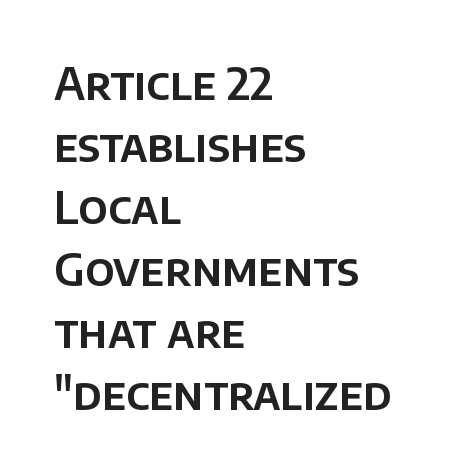
Q: Is the text italic (slanted)? A: No, it is upright.
Q: Is the typeface a serif or a sans-serif typeface? A: Sans-serif.
Q: Is the text underlined? A: No.
Q: How is the paragraph aligned? A: Left-aligned.
Q: Is the spacing between letters normal or unusually wide? A: Normal.
Q: Is the spacing between lines tight, normal or loose? A: Normal.
Q: Width (condensed, normal, or wide)? A: Normal.
Q: Stroke contrast? A: Low.
Q: x-height? A: Large.
Q: Monospaced? A: No.
